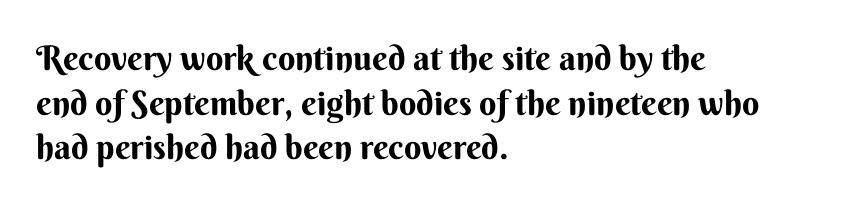
{"serif": "no", "italic": "no", "bold": "yes", "weight": "bold", "width": "normal", "stroke_contrast": "medium", "x_height": "small", "monospaced": "no", "underline": "no", "align": "left", "line_spacing": "normal", "line_spacing_ratio": 1.31, "letter_spacing": "normal", "letter_spacing_em": 0.0, "glyph_px": 34}
